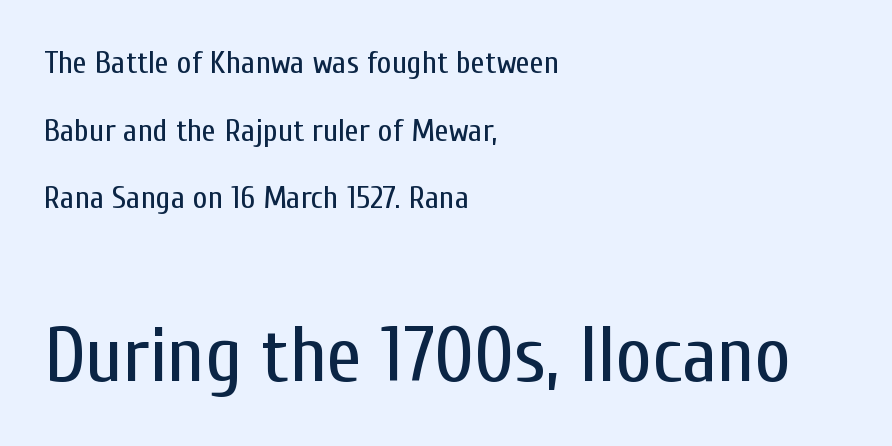
Q: Is the text bold? A: No.
Q: Is the text italic (slanted)? A: No, it is upright.
Q: Is the typeface a serif or a sans-serif typeface? A: Sans-serif.
Q: Is the text underlined? A: No.
Q: How is the paragraph aligned? A: Left-aligned.
Q: Is the spacing between letters normal or unusually wide? A: Normal.
Q: Is the spacing between lines tight, normal or loose? A: Loose.
Q: Which block of text is set in a larger size, the first (top) or the second (bottom)? A: The second (bottom) one.
Q: Width (condensed, normal, or wide)? A: Condensed.
Q: Stroke contrast? A: Low.
Q: x-height? A: Medium.
Q: Monospaced? A: No.
